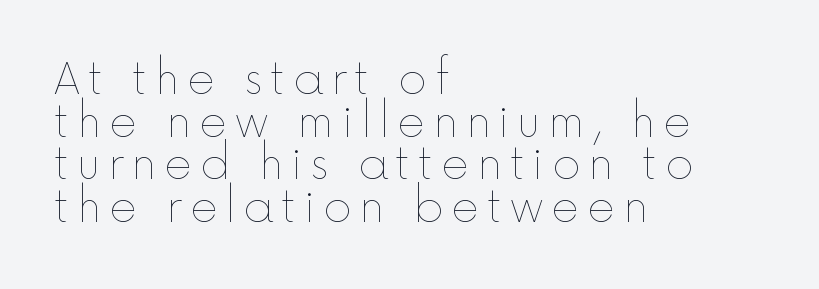
The image shows 43 px thin type, upright; set left-aligned, tight line spacing (0.99x), not underlined; a medium x-height.
